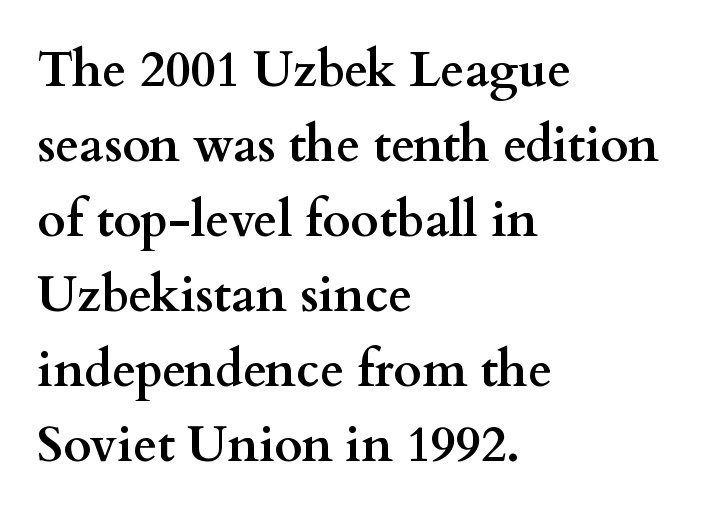
{"serif": "yes", "italic": "no", "bold": "yes", "weight": "semibold", "width": "wide", "stroke_contrast": "medium", "x_height": "small", "monospaced": "no", "underline": "no", "align": "left", "line_spacing": "normal", "line_spacing_ratio": 1.53, "letter_spacing": "normal", "letter_spacing_em": 0.0, "glyph_px": 49}
